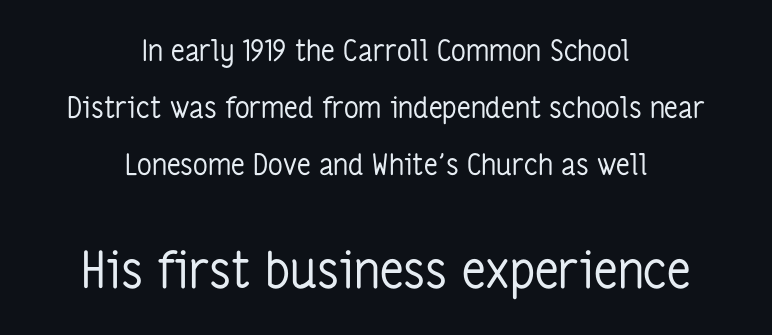
Q: Is the text bold? A: No.
Q: Is the text italic (slanted)? A: No, it is upright.
Q: Is the typeface a serif or a sans-serif typeface? A: Sans-serif.
Q: Is the text underlined? A: No.
Q: How is the paragraph aligned? A: Centered.
Q: Is the spacing between letters normal or unusually wide? A: Normal.
Q: Is the spacing between lines tight, normal or loose? A: Loose.
Q: Which block of text is set in a larger size, the first (top) or the second (bottom)? A: The second (bottom) one.
Q: Width (condensed, normal, or wide)? A: Condensed.
Q: Stroke contrast? A: Low.
Q: x-height? A: Medium.
Q: Monospaced? A: No.
